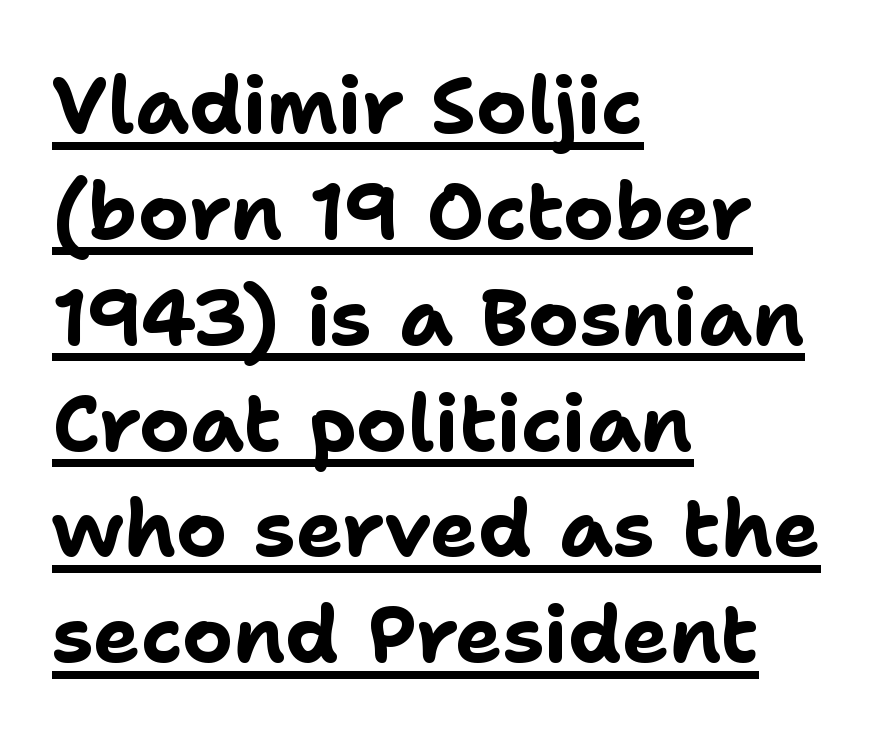
{"serif": "no", "italic": "no", "bold": "yes", "weight": "bold", "width": "normal", "stroke_contrast": "low", "x_height": "medium", "monospaced": "no", "underline": "yes", "align": "left", "line_spacing": "normal", "line_spacing_ratio": 1.34, "letter_spacing": "normal", "letter_spacing_em": 0.0, "glyph_px": 79}
